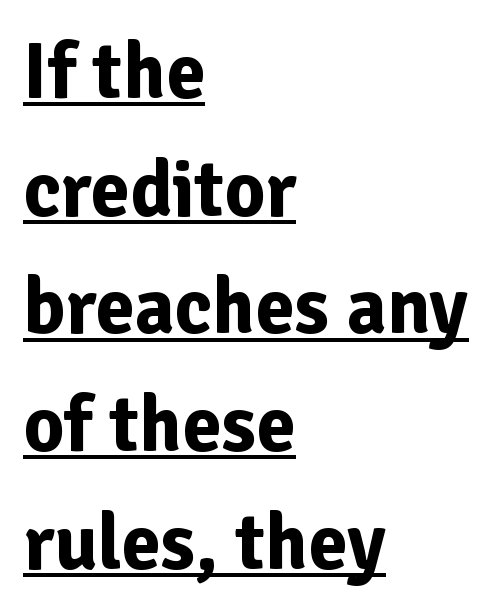
Q: Is the text bold? A: Yes.
Q: Is the text italic (slanted)? A: No, it is upright.
Q: Is the typeface a serif or a sans-serif typeface? A: Sans-serif.
Q: Is the text underlined? A: Yes.
Q: How is the paragraph aligned? A: Left-aligned.
Q: Is the spacing between letters normal or unusually wide? A: Normal.
Q: Is the spacing between lines tight, normal or loose? A: Normal.
Q: Width (condensed, normal, or wide)? A: Normal.
Q: Stroke contrast? A: Low.
Q: x-height? A: Medium.
Q: Monospaced? A: No.
